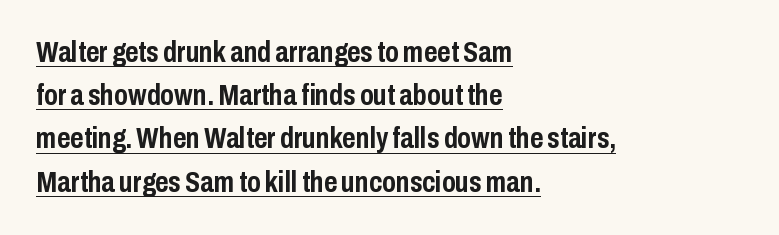
The image shows 29 px semibold, condensed sans-serif type, upright; set left-aligned, normal line spacing (1.49x), normal letter spacing, underlined; low stroke contrast and a medium x-height.
